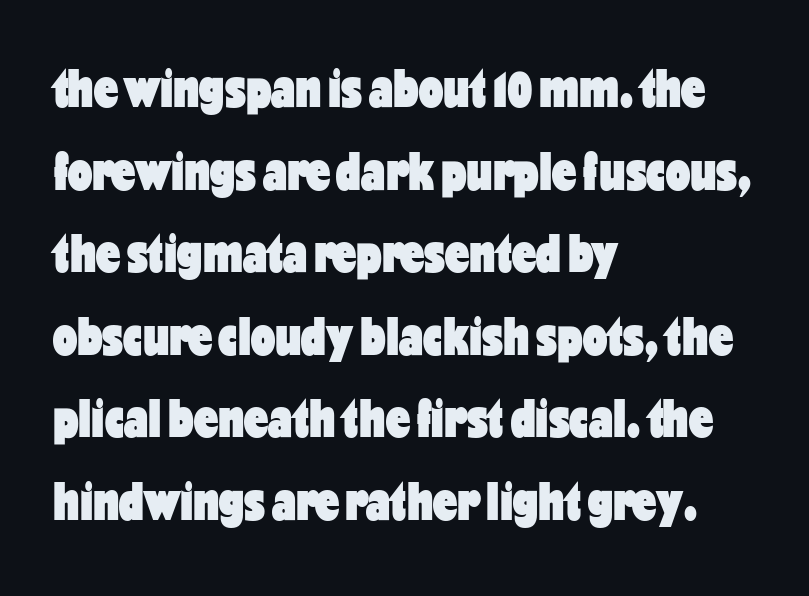
{"serif": "no", "italic": "no", "bold": "yes", "weight": "heavy", "width": "condensed", "stroke_contrast": "low", "x_height": "medium", "monospaced": "no", "underline": "no", "align": "left", "line_spacing": "normal", "line_spacing_ratio": 1.53, "letter_spacing": "normal", "letter_spacing_em": 0.0, "glyph_px": 54}
